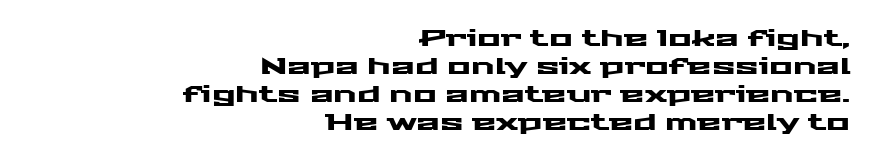
{"italic": "no", "underline": "no", "align": "right", "line_spacing": "normal", "line_spacing_ratio": 1.28, "letter_spacing": "normal", "letter_spacing_em": 0.0, "glyph_px": 22}
